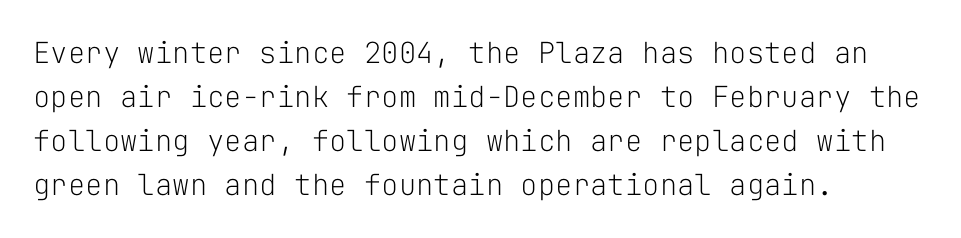
Q: Is the text bold? A: No.
Q: Is the text italic (slanted)? A: No, it is upright.
Q: Is the typeface a serif or a sans-serif typeface? A: Sans-serif.
Q: Is the text underlined? A: No.
Q: How is the paragraph aligned? A: Left-aligned.
Q: Is the spacing between letters normal or unusually wide? A: Normal.
Q: Is the spacing between lines tight, normal or loose? A: Normal.
Q: Width (condensed, normal, or wide)? A: Normal.
Q: Stroke contrast? A: Low.
Q: x-height? A: Medium.
Q: Monospaced? A: Yes.
